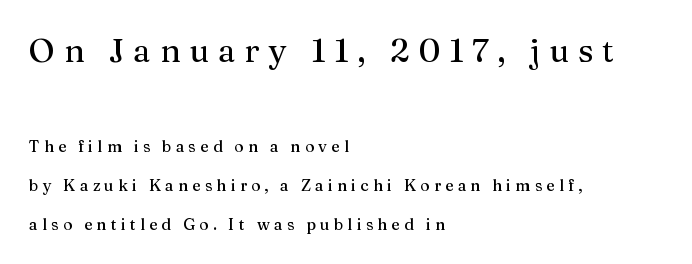
Q: Is the text italic (slanted)? A: No, it is upright.
Q: Is the typeface a serif or a sans-serif typeface? A: Serif.
Q: Is the text underlined? A: No.
Q: How is the paragraph aligned? A: Left-aligned.
Q: Is the spacing between letters normal or unusually wide? A: Unusually wide.
Q: Is the spacing between lines tight, normal or loose? A: Loose.
Q: Which block of text is set in a larger size, the first (top) or the second (bottom)? A: The first (top) one.
Q: Width (condensed, normal, or wide)? A: Normal.
Q: Stroke contrast? A: Medium.
Q: x-height? A: Medium.
Q: Monospaced? A: No.
